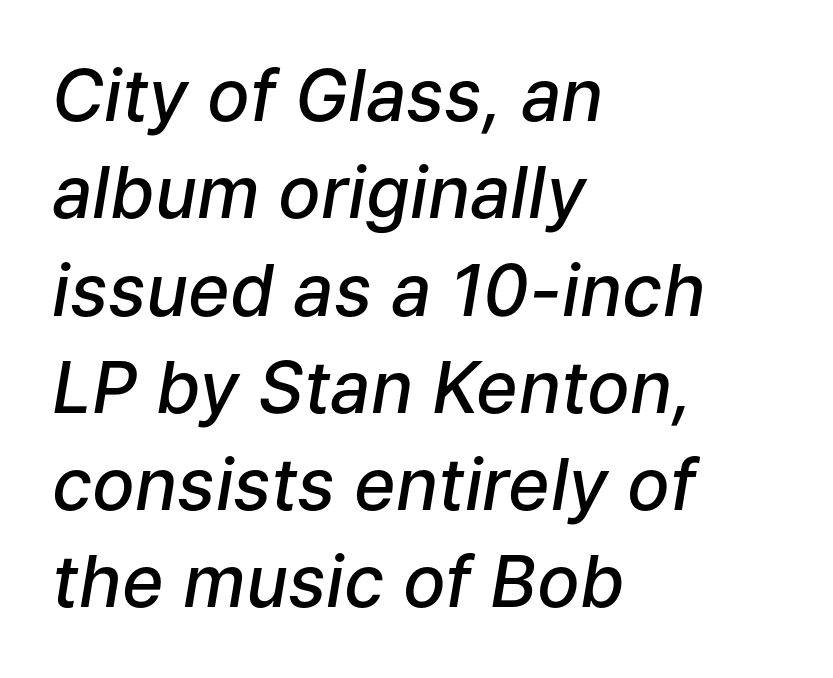
The image shows 71 px semibold type, italic (leaning right); set left-aligned, normal line spacing (1.37x), normal letter spacing, not underlined; low stroke contrast and a medium x-height.
